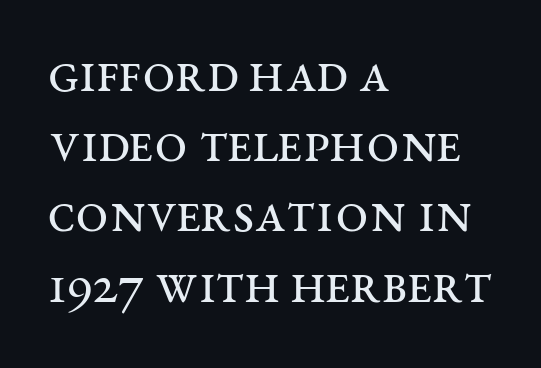
Q: Is the text bold? A: No.
Q: Is the text italic (slanted)? A: No, it is upright.
Q: Is the typeface a serif or a sans-serif typeface? A: Serif.
Q: Is the text underlined? A: No.
Q: How is the paragraph aligned? A: Left-aligned.
Q: Is the spacing between letters normal or unusually wide? A: Normal.
Q: Width (condensed, normal, or wide)? A: Wide.
Q: Stroke contrast? A: Medium.
Q: x-height? A: Large.
Q: Monospaced? A: No.
